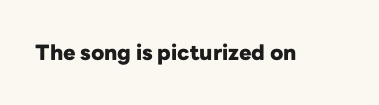
The image shows 21 px bold type, upright; set normal letter spacing, not underlined.
